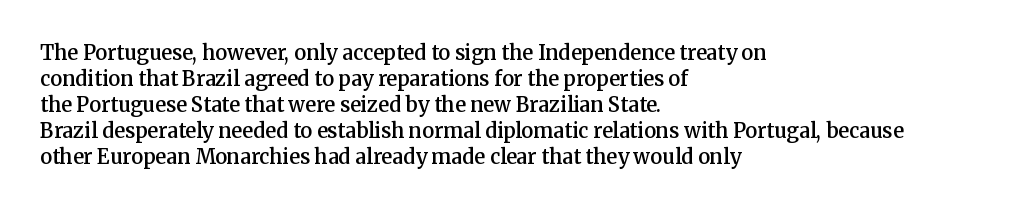
The image shows 20 px text type, upright; set left-aligned, normal line spacing (1.3x), normal letter spacing, not underlined.
